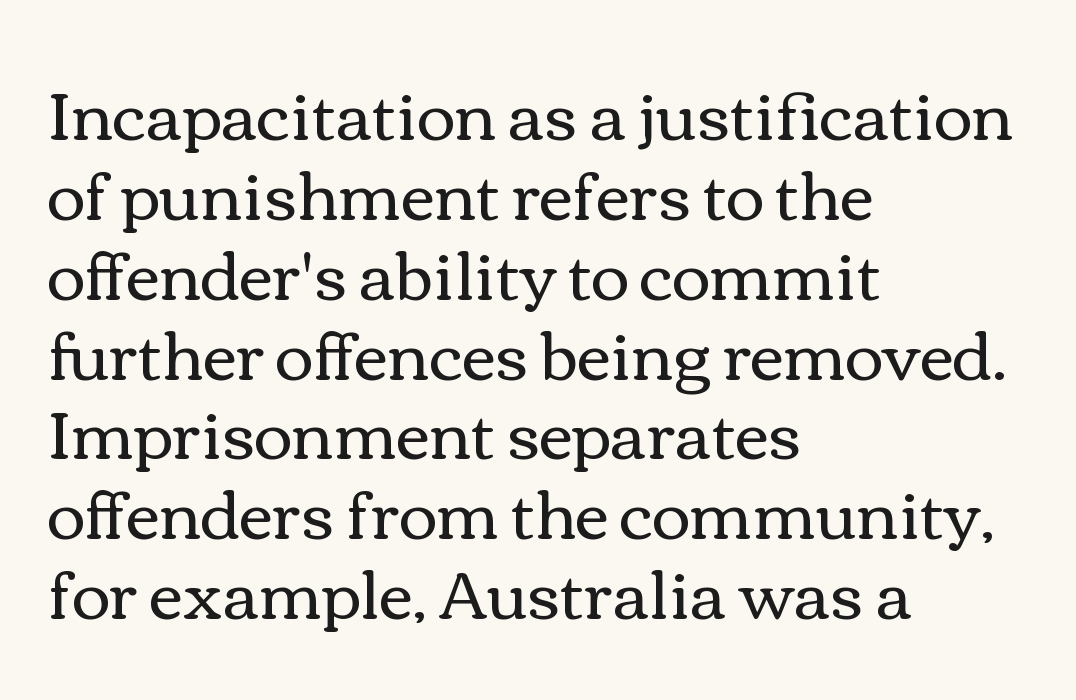
{"italic": "no", "bold": "no", "weight": "regular", "width": "wide", "stroke_contrast": "medium", "x_height": "medium", "monospaced": "no", "underline": "no", "align": "left", "line_spacing_ratio": 1.21, "letter_spacing": "normal", "letter_spacing_em": 0.0, "glyph_px": 66}
